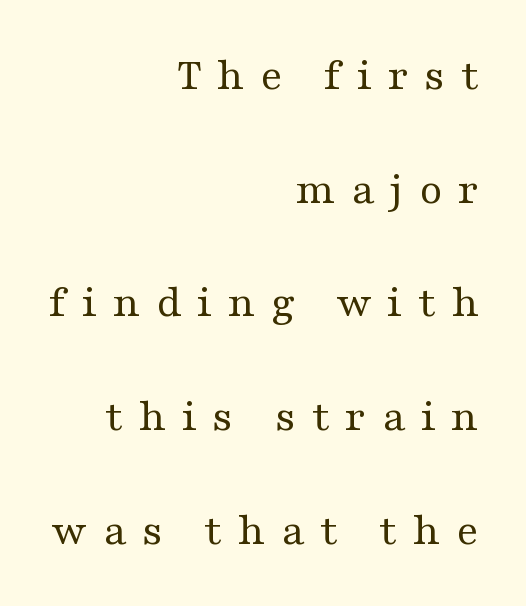
Q: Is the text bold? A: No.
Q: Is the text italic (slanted)? A: No, it is upright.
Q: Is the typeface a serif or a sans-serif typeface? A: Serif.
Q: Is the text underlined? A: No.
Q: How is the paragraph aligned? A: Right-aligned.
Q: Is the spacing between letters normal or unusually wide? A: Unusually wide.
Q: Is the spacing between lines tight, normal or loose? A: Loose.
Q: Width (condensed, normal, or wide)? A: Wide.
Q: Stroke contrast? A: Medium.
Q: x-height? A: Medium.
Q: Monospaced? A: No.
